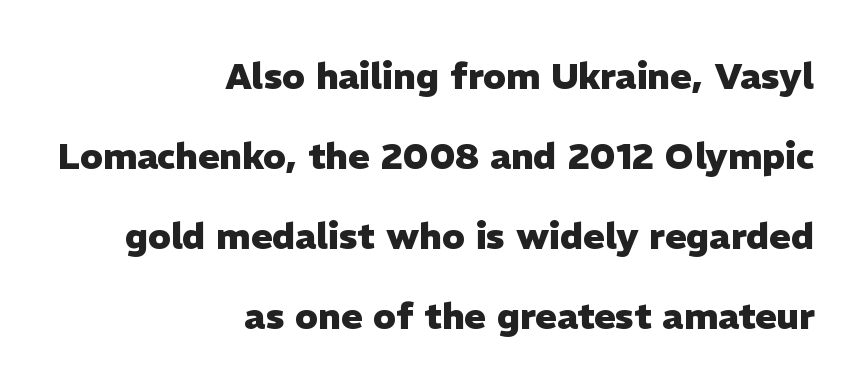
{"serif": "no", "italic": "no", "bold": "yes", "weight": "heavy", "width": "normal", "stroke_contrast": "low", "x_height": "medium", "monospaced": "no", "underline": "no", "align": "right", "line_spacing": "loose", "line_spacing_ratio": 2.22, "letter_spacing": "normal", "letter_spacing_em": 0.0, "glyph_px": 36}
